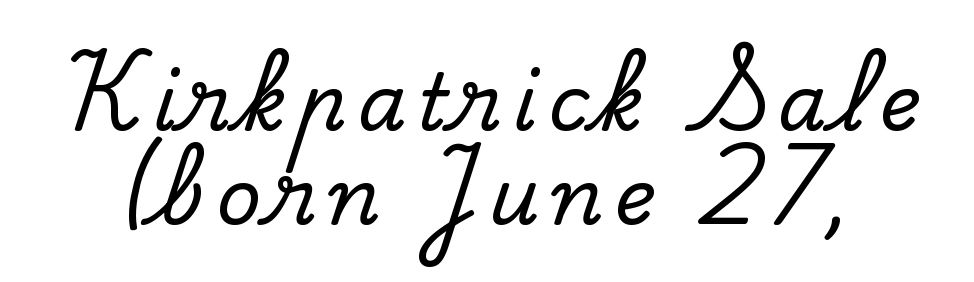
The letters advance in unequal steps, a hallmark of proportional type. Is this a sans? No — the strokes have serifs. The string is rendered with underlining switched off.
